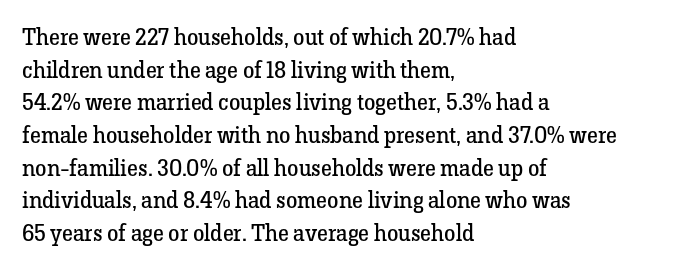
Q: Is the text bold? A: No.
Q: Is the text italic (slanted)? A: No, it is upright.
Q: Is the text underlined? A: No.
Q: How is the paragraph aligned? A: Left-aligned.
Q: Is the spacing between letters normal or unusually wide? A: Normal.
Q: Is the spacing between lines tight, normal or loose? A: Normal.
